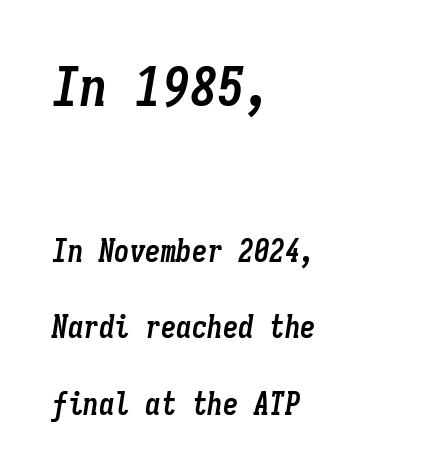
Q: Is the text bold? A: Yes.
Q: Is the text italic (slanted)? A: Yes, it leans right by about 9 degrees.
Q: Is the text underlined? A: No.
Q: How is the paragraph aligned? A: Left-aligned.
Q: Is the spacing between letters normal or unusually wide? A: Normal.
Q: Is the spacing between lines tight, normal or loose? A: Loose.
Q: Which block of text is set in a larger size, the first (top) or the second (bottom)? A: The first (top) one.
Q: Width (condensed, normal, or wide)? A: Condensed.
Q: Stroke contrast? A: Low.
Q: x-height? A: Medium.
Q: Monospaced? A: Yes.
